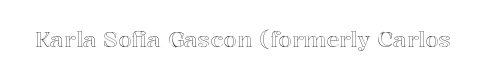
Tall strokes in this sample are plumb rather than angled. Short note: letters normally spaced. Lines of text with bare space underneath.
